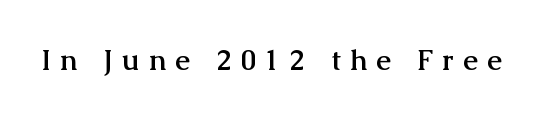
Its strokes are broad and dark, the hallmark of bold type. A clean baseline with only descenders dipping below it. The rendering shows small feet on the letterforms — a serif design. A typesetter would call this proportional, since set widths differ per character. The letters stand straight up with perfectly vertical stems. Tracking here is generous; glyphs stand well apart from one another.
